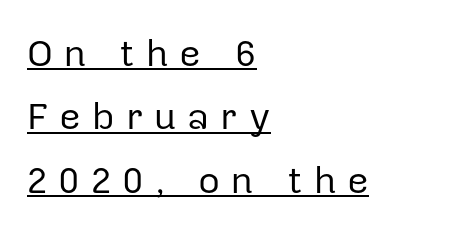
Regarding leading, the lines here are spaced in the standard way. The letters carry no serifs — their stems end cleanly without finishing strokes. Does the lettering tilt? It doesn't — this is upright. Line beginnings align vertically; line endings do not. Do the characters align in a grid? No, the font is proportional. This rendering widens character spacing well past its baseline value.
